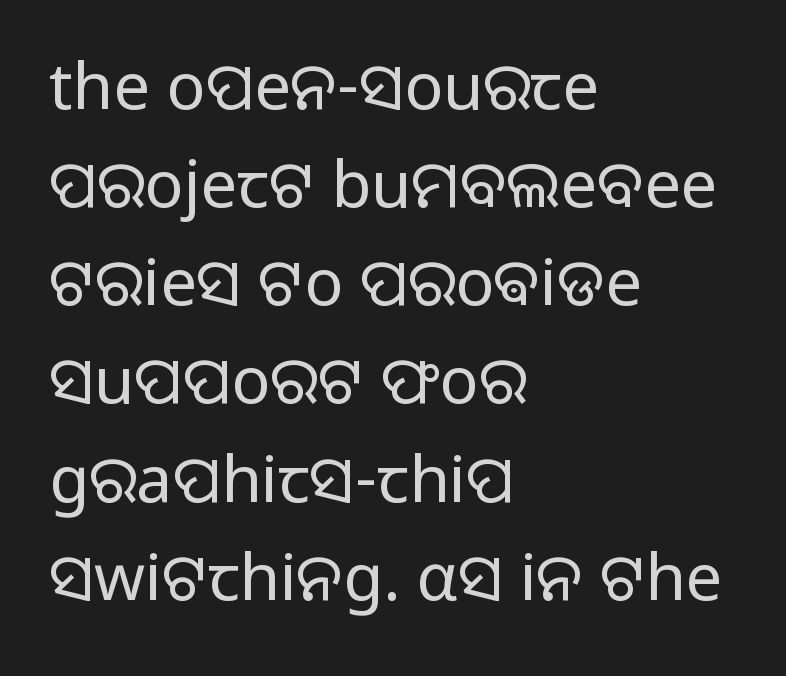
The image shows 65 px regular-weight sans-serif type, upright; set left-aligned, normal line spacing (1.51x), normal letter spacing, not underlined; low stroke contrast and a medium x-height.
